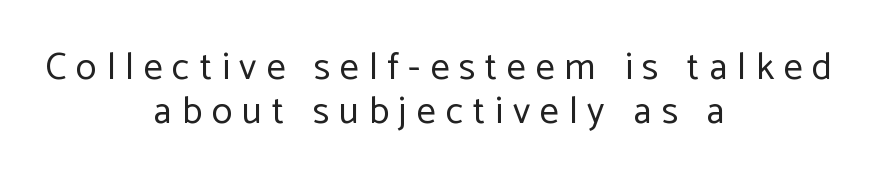
Q: Is the text bold? A: No.
Q: Is the text italic (slanted)? A: No, it is upright.
Q: Is the typeface a serif or a sans-serif typeface? A: Sans-serif.
Q: Is the text underlined? A: No.
Q: How is the paragraph aligned? A: Centered.
Q: Is the spacing between letters normal or unusually wide? A: Unusually wide.
Q: Is the spacing between lines tight, normal or loose? A: Tight.
Q: Width (condensed, normal, or wide)? A: Normal.
Q: Stroke contrast? A: Low.
Q: x-height? A: Medium.
Q: Monospaced? A: No.
